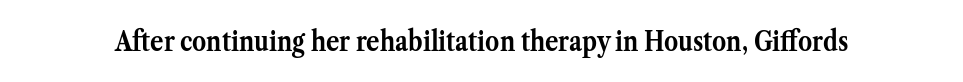
Q: Is the text bold? A: Yes.
Q: Is the text italic (slanted)? A: No, it is upright.
Q: Is the typeface a serif or a sans-serif typeface? A: Serif.
Q: Is the text underlined? A: No.
Q: Is the spacing between letters normal or unusually wide? A: Normal.
Q: Width (condensed, normal, or wide)? A: Normal.
Q: Stroke contrast? A: Medium.
Q: x-height? A: Medium.
Q: Monospaced? A: No.
